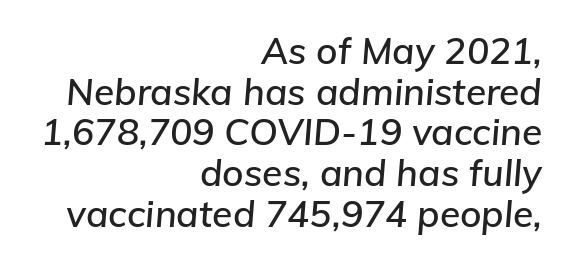
Any mark beneath the type? The region is blank. The passage shown leans; its letterforms are oblique. Which margin do the lines hug? The right one — the left edge is uneven. Tracking here is standard; glyphs follow each other at the usual distance. Students, observe: this is what under-led, compact text looks like.
